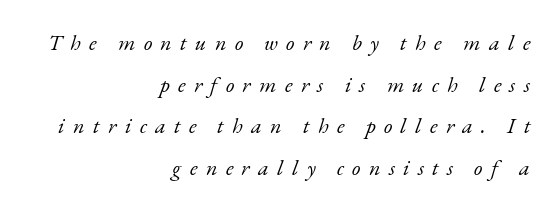
The image shows 22 px text type, italic (leaning right); set right-aligned, line spacing 1.89x, unusually wide letter spacing (+0.38 em), not underlined.
